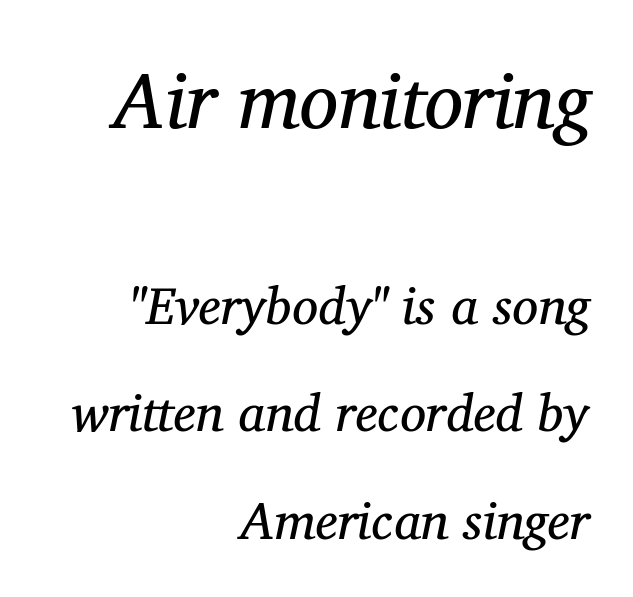
Q: Is the text bold? A: No.
Q: Is the text italic (slanted)? A: Yes, it leans right by about 11 degrees.
Q: Is the typeface a serif or a sans-serif typeface? A: Serif.
Q: Is the text underlined? A: No.
Q: How is the paragraph aligned? A: Right-aligned.
Q: Is the spacing between letters normal or unusually wide? A: Normal.
Q: Is the spacing between lines tight, normal or loose? A: Loose.
Q: Which block of text is set in a larger size, the first (top) or the second (bottom)? A: The first (top) one.
Q: Width (condensed, normal, or wide)? A: Normal.
Q: Stroke contrast? A: Medium.
Q: x-height? A: Medium.
Q: Monospaced? A: No.
